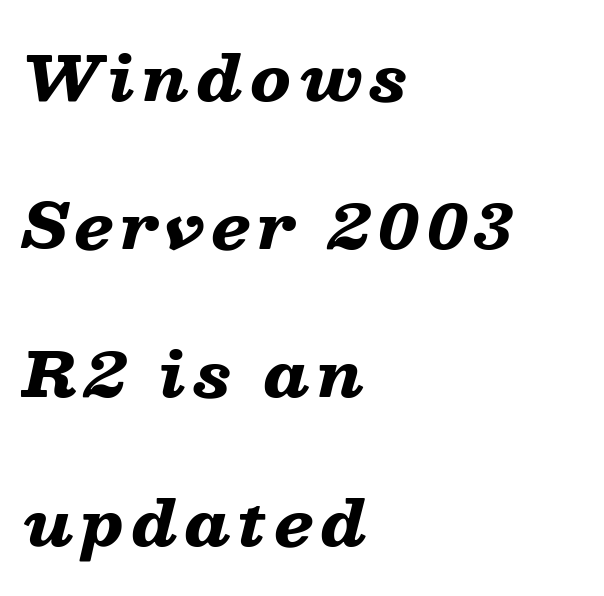
Q: Is the text bold? A: Yes.
Q: Is the text italic (slanted)? A: Yes, it leans right by about 13 degrees.
Q: Is the text underlined? A: No.
Q: How is the paragraph aligned? A: Left-aligned.
Q: Is the spacing between lines tight, normal or loose? A: Loose.
Q: Width (condensed, normal, or wide)? A: Wide.
Q: Stroke contrast? A: Low.
Q: x-height? A: Medium.
Q: Monospaced? A: No.
